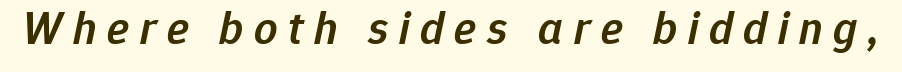
Q: Is the text bold? A: Semi-bold.
Q: Is the text italic (slanted)? A: Yes, it leans right by about 12 degrees.
Q: Is the text underlined? A: No.
Q: Is the spacing between letters normal or unusually wide? A: Unusually wide.
Q: Width (condensed, normal, or wide)? A: Normal.
Q: Stroke contrast? A: Low.
Q: x-height? A: Medium.
Q: Monospaced? A: No.
